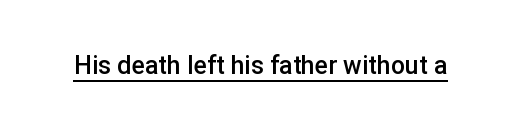
Q: Is the text bold? A: Semi-bold.
Q: Is the text italic (slanted)? A: No, it is upright.
Q: Is the text underlined? A: Yes.
Q: Is the spacing between letters normal or unusually wide? A: Normal.
